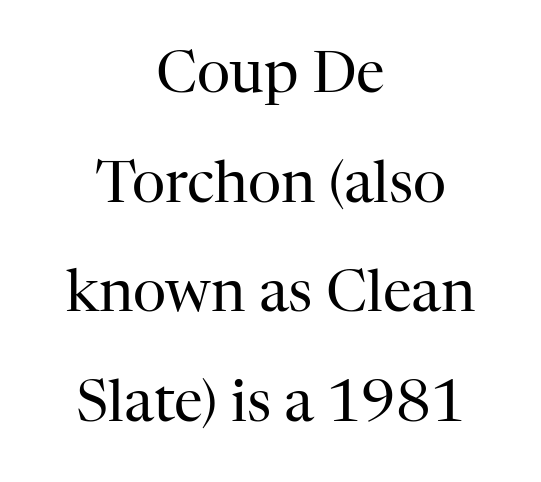
Varying glyph widths throughout — classic text-font behaviour. Observe the serifs anchoring each vertical stroke in this sample. Designer's note — italics off, roman on. Letters have the restrained weight of plain body copy at most.
